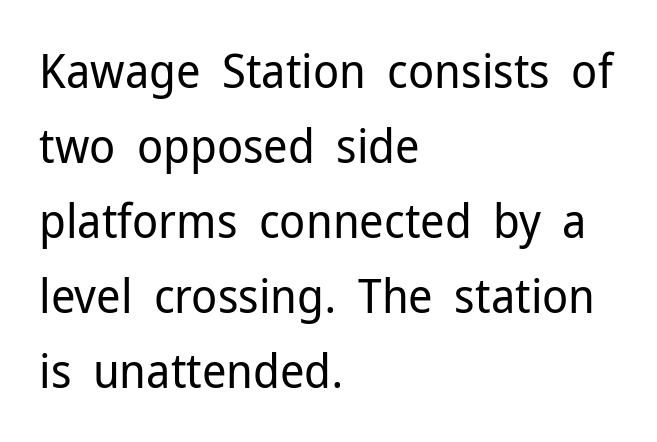
Q: Is the text bold? A: No.
Q: Is the text italic (slanted)? A: No, it is upright.
Q: Is the typeface a serif or a sans-serif typeface? A: Sans-serif.
Q: Is the text underlined? A: No.
Q: How is the paragraph aligned? A: Left-aligned.
Q: Is the spacing between letters normal or unusually wide? A: Normal.
Q: Is the spacing between lines tight, normal or loose? A: Normal.
Q: Width (condensed, normal, or wide)? A: Normal.
Q: Stroke contrast? A: Low.
Q: x-height? A: Medium.
Q: Monospaced? A: No.
